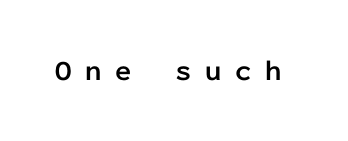
Q: Is the text bold? A: Yes.
Q: Is the text italic (slanted)? A: No, it is upright.
Q: Is the typeface a serif or a sans-serif typeface? A: Sans-serif.
Q: Is the text underlined? A: No.
Q: Is the spacing between letters normal or unusually wide? A: Unusually wide.
Q: Width (condensed, normal, or wide)? A: Normal.
Q: Stroke contrast? A: Low.
Q: x-height? A: Medium.
Q: Monospaced? A: Yes.
